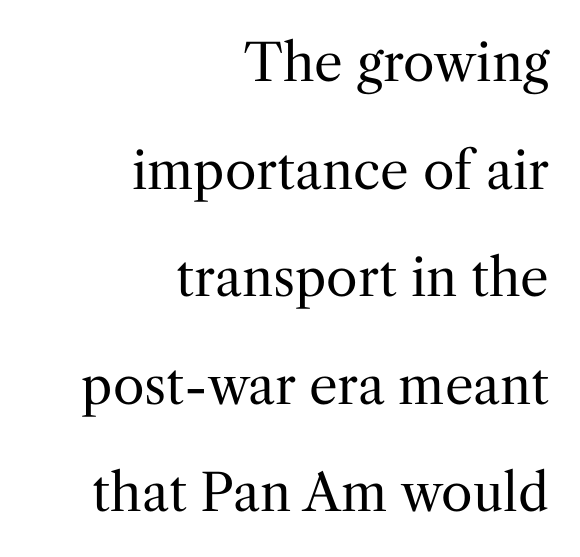
{"serif": "yes", "italic": "no", "bold": "no", "weight": "regular", "width": "normal", "stroke_contrast": "medium", "x_height": "medium", "monospaced": "no", "underline": "no", "align": "right", "line_spacing": "loose", "line_spacing_ratio": 2.11, "letter_spacing": "normal", "letter_spacing_em": 0.0, "glyph_px": 51}
